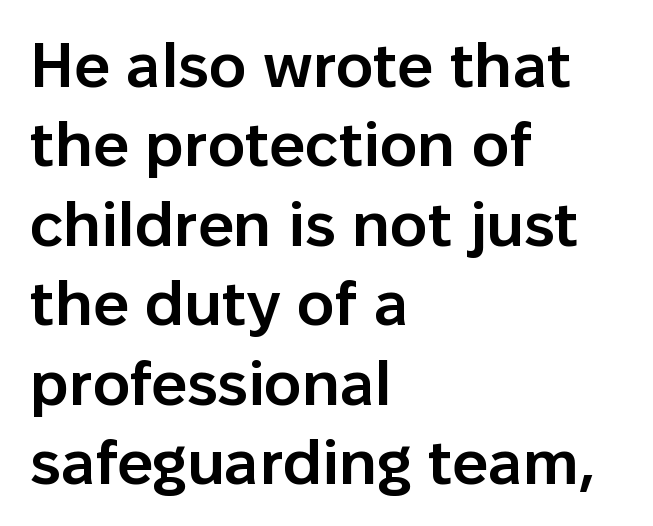
Vertical strokes here are truly vertical. On the weight axis this lands at semibold, roughly 600. Normally led — the rows are evenly, conventionally spaced. Do the characters align in a grid? No, the font is proportional.
